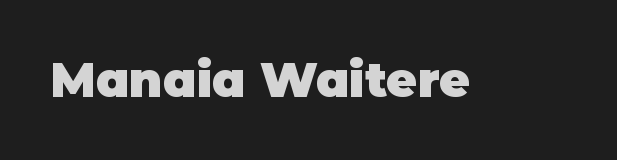
Grotesque or geometric, the face here clearly has no serifs. The passage shown is typed in a proportional face where columns would drift. Posture: straight, roman, zero tilt. The typesetting leans heavy: a genuine bold. Standard letterfit; no display-style spreading of the glyphs.
